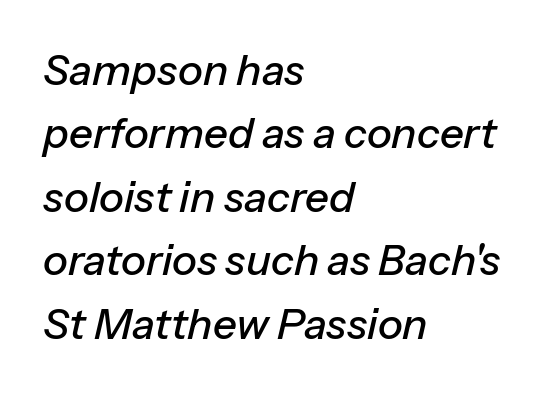
The glyphs look as if they've been sheared to an angle. Descenders hang freely into open space. Inter-character spacing is left at the font's built-in metrics. How would I describe the line gaps? Plain and ordinary. One-word summary of the alignment: left. The rendering uses natural spacing where letterforms have individual widths.
